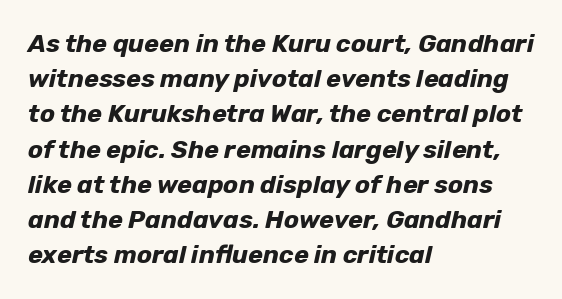
Short note: letters normally spaced. A dark, heavy texture on the line: the type is bold. Is there much room between lines? A standard amount, neither cramped nor airy. The whole block is typeset with a tilt. Caption: multi-line text, flush left, ragged right.
